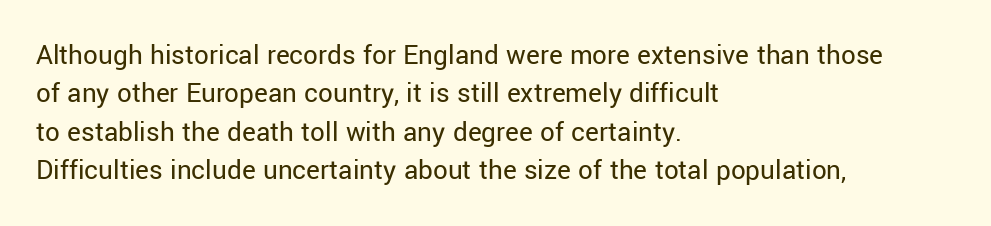
Each line starts at the same left margin while the right side varies. Letters rest on an invisible, unmarked baseline. Does extra space separate the letters? No, they use regular spacing. A typesetter would call this leading conventional body-copy spacing.
